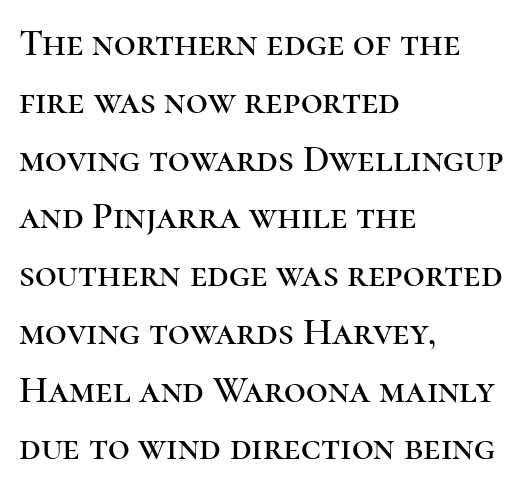
The image shows 38 px serif type, upright; set left-aligned, normal line spacing (1.52x), normal letter spacing, not underlined; high stroke contrast and a medium x-height.
